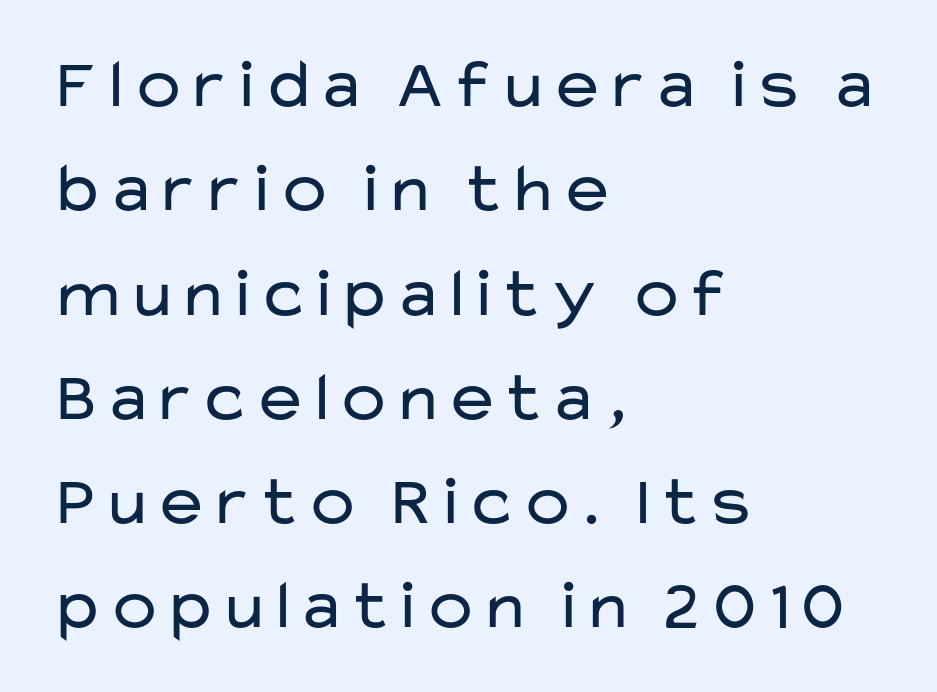
{"serif": "no", "italic": "no", "bold": "no", "weight": "regular", "width": "wide", "stroke_contrast": "low", "x_height": "medium", "monospaced": "no", "underline": "no", "align": "left", "line_spacing": "normal", "line_spacing_ratio": 1.49, "letter_spacing": "normal", "letter_spacing_em": 0.0, "glyph_px": 70}
